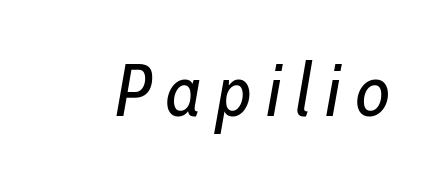
The image shows 74 px regular-weight, condensed type, italic (leaning right); set unusually wide letter spacing (+0.2 em), not underlined; low stroke contrast and a medium x-height.
